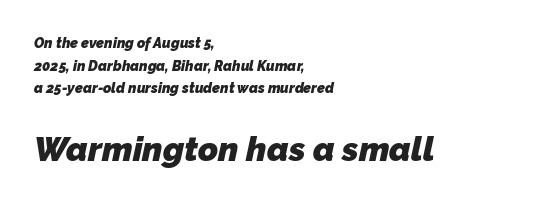
Is this a sans? Yes — the strokes have no serifs. Characters follow at the spacing the type designer built in. A normal amount of white space separates one row of letters from the next. These lines are rendered in a variable-pitch font. The letters are bold, with thick, heavy strokes.
